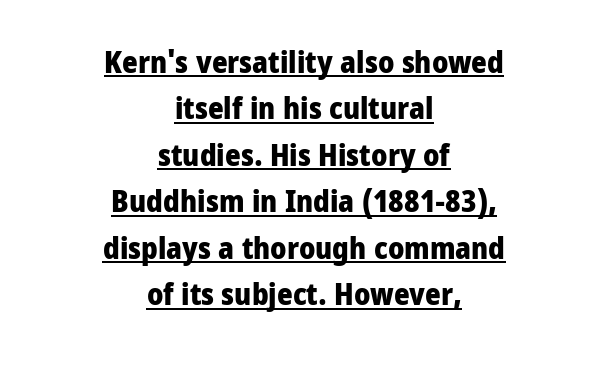
{"serif": "no", "italic": "no", "bold": "yes", "weight": "heavy", "width": "normal", "stroke_contrast": "low", "x_height": "medium", "monospaced": "no", "underline": "yes", "align": "center", "line_spacing": "normal", "line_spacing_ratio": 1.55, "letter_spacing": "normal", "letter_spacing_em": 0.0, "glyph_px": 30}
